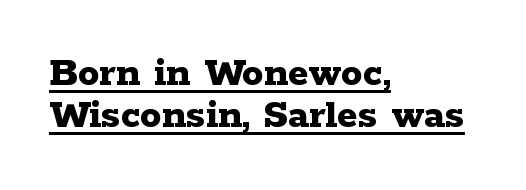
The image shows 43 px bold, wide serif type, upright; set left-aligned, tight line spacing (0.97x), normal letter spacing, underlined; low stroke contrast and a medium x-height.
